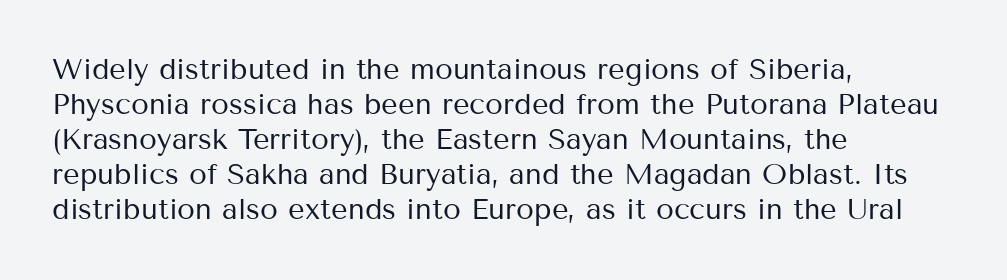
The image shows 29 px regular-weight sans-serif type, upright; set left-aligned, line spacing 1.21x, normal letter spacing, not underlined; medium stroke contrast and a medium x-height.
